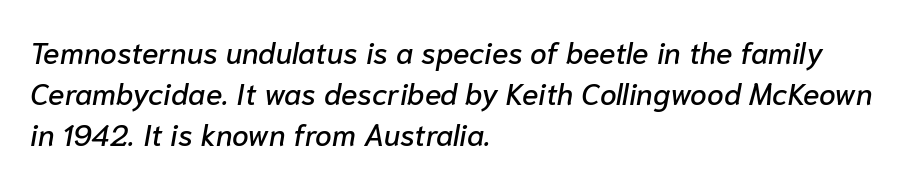
{"italic": "yes", "lean": "right", "slant_degrees": 10, "width": "normal", "stroke_contrast": "low", "x_height": "medium", "monospaced": "no", "underline": "no", "align": "left", "line_spacing": "normal", "line_spacing_ratio": 1.36, "letter_spacing": "normal", "letter_spacing_em": 0.0, "glyph_px": 30}
